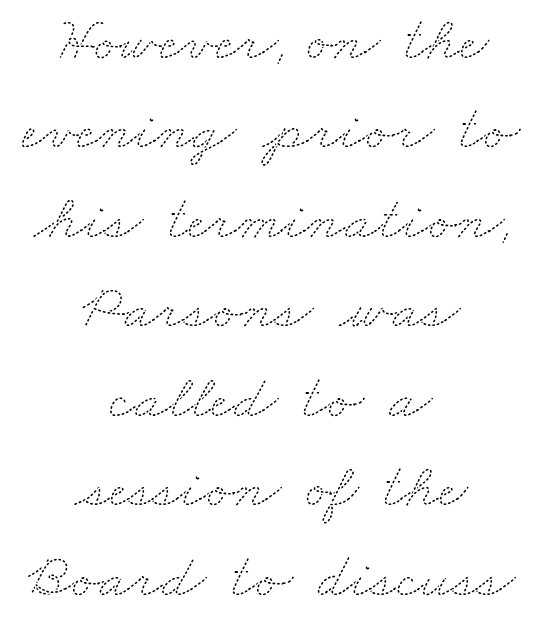
{"bold": "no", "weight": "thin", "width": "wide", "stroke_contrast": "medium", "x_height": "small", "monospaced": "no", "underline": "no", "align": "center", "line_spacing": "normal", "line_spacing_ratio": 1.42, "letter_spacing": "normal", "letter_spacing_em": 0.0, "glyph_px": 63}
